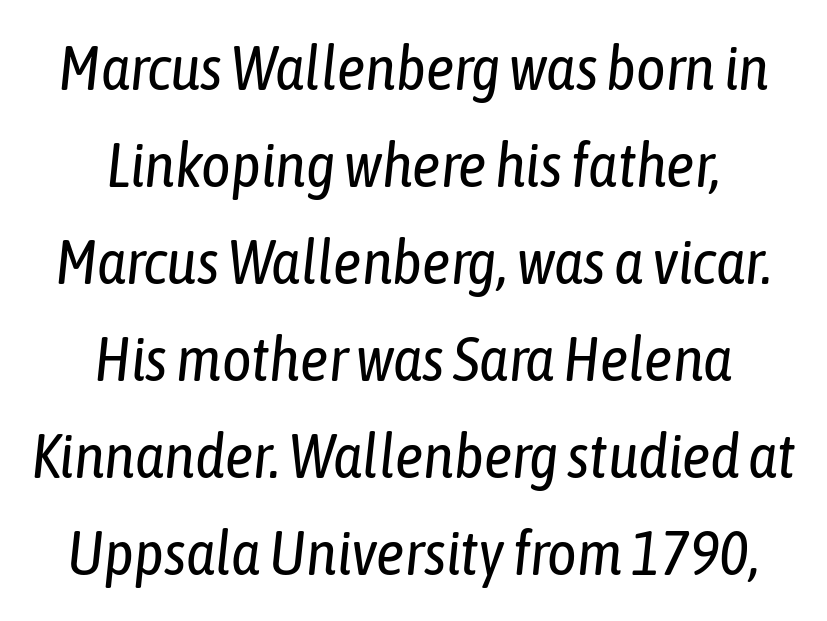
Q: Is the text bold? A: No.
Q: Is the text italic (slanted)? A: Yes, it leans right by about 6 degrees.
Q: Is the text underlined? A: No.
Q: How is the paragraph aligned? A: Centered.
Q: Is the spacing between letters normal or unusually wide? A: Normal.
Q: Is the spacing between lines tight, normal or loose? A: Normal.
Q: Width (condensed, normal, or wide)? A: Condensed.
Q: Stroke contrast? A: Low.
Q: x-height? A: Medium.
Q: Monospaced? A: No.
